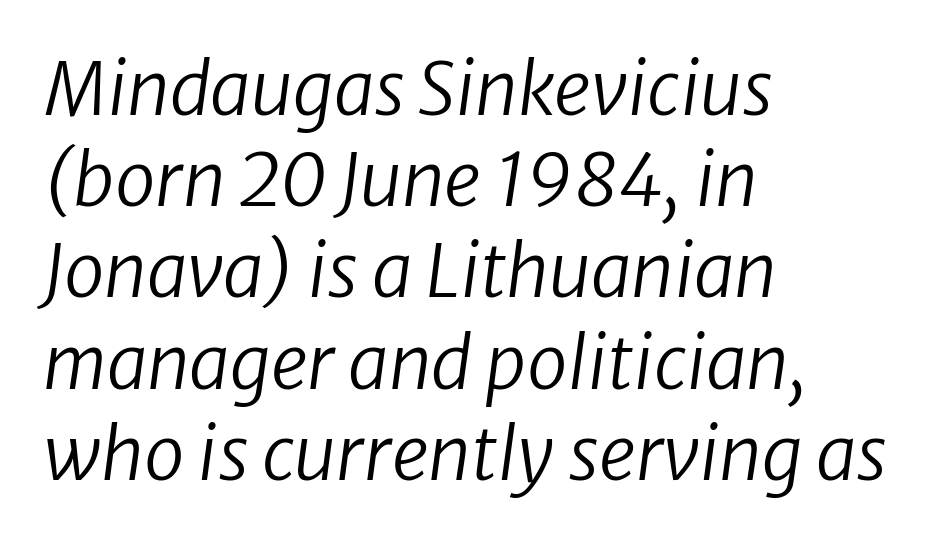
Q: Is the text bold? A: No.
Q: Is the text italic (slanted)? A: Yes, it leans right by about 8 degrees.
Q: Is the text underlined? A: No.
Q: How is the paragraph aligned? A: Left-aligned.
Q: Is the spacing between letters normal or unusually wide? A: Normal.
Q: Is the spacing between lines tight, normal or loose? A: Normal.
Q: Width (condensed, normal, or wide)? A: Normal.
Q: Stroke contrast? A: Low.
Q: x-height? A: Medium.
Q: Monospaced? A: No.
